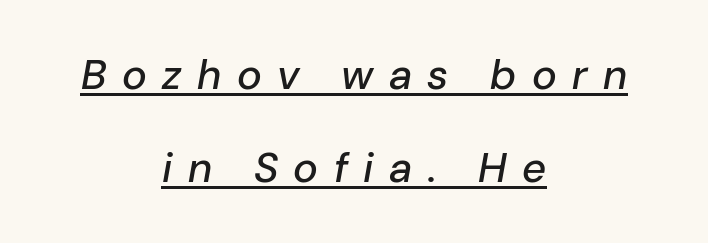
Q: Is the text italic (slanted)? A: Yes, it leans right by about 10 degrees.
Q: Is the text underlined? A: Yes.
Q: How is the paragraph aligned? A: Centered.
Q: Is the spacing between letters normal or unusually wide? A: Unusually wide.
Q: Is the spacing between lines tight, normal or loose? A: Loose.
Q: Width (condensed, normal, or wide)? A: Normal.
Q: Stroke contrast? A: Low.
Q: x-height? A: Medium.
Q: Monospaced? A: No.
